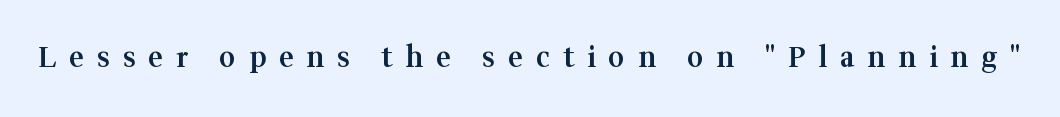
The passage shown has open, widely tracked lettering throughout. A typesetter would call this proportional, since set widths differ per character. Look at the stroke-to-counter ratio: somewhat heavy, a semibold. Note: serifs present on the glyphs. A typesetter would mark this as roman, not italic. The glyphs are unaccompanied by any horizontal stroke below them.
